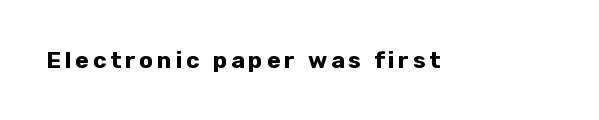
{"italic": "no", "bold": "yes", "underline": "no", "glyph_px": 23}
